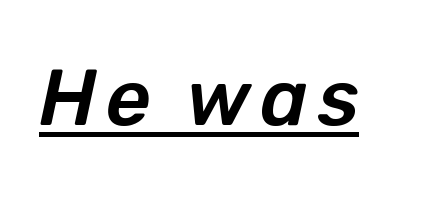
Q: Is the text italic (slanted)? A: Yes, it leans right by about 12 degrees.
Q: Is the text underlined? A: Yes.
Q: Width (condensed, normal, or wide)? A: Normal.
Q: Stroke contrast? A: Low.
Q: x-height? A: Medium.
Q: Monospaced? A: No.
